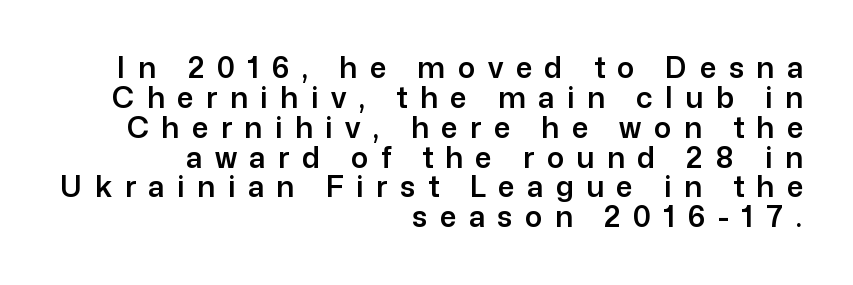
{"serif": "no", "italic": "no", "width": "normal", "stroke_contrast": "low", "x_height": "medium", "monospaced": "no", "underline": "no", "align": "right", "line_spacing": "tight", "line_spacing_ratio": 1.03, "letter_spacing": "wide", "letter_spacing_em": 0.43, "glyph_px": 29}
